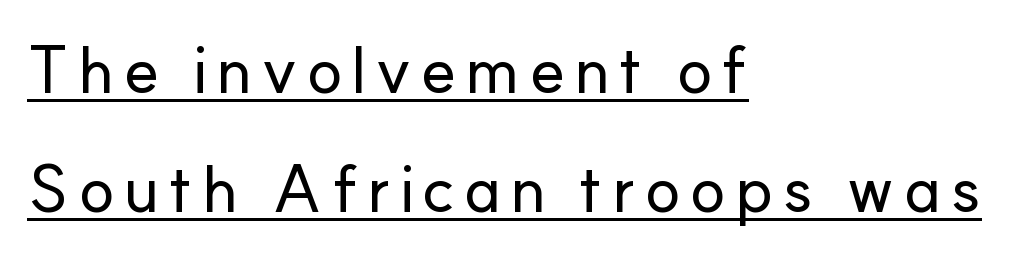
{"serif": "no", "italic": "no", "width": "normal", "stroke_contrast": "low", "x_height": "small", "monospaced": "no", "underline": "yes", "align": "left", "line_spacing_ratio": 1.8, "glyph_px": 66}
